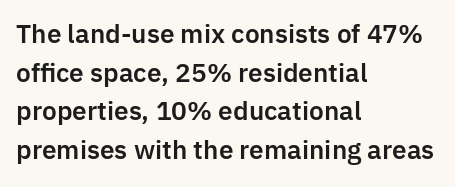
The image shows 25 px text type, upright; set left-aligned, normal line spacing (1.55x), normal letter spacing, not underlined.
